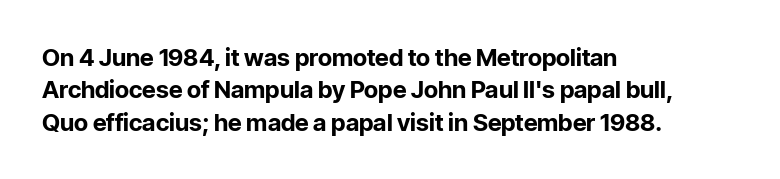
Q: Is the text bold? A: Yes.
Q: Is the text italic (slanted)? A: No, it is upright.
Q: Is the text underlined? A: No.
Q: How is the paragraph aligned? A: Left-aligned.
Q: Is the spacing between letters normal or unusually wide? A: Normal.
Q: Is the spacing between lines tight, normal or loose? A: Normal.
